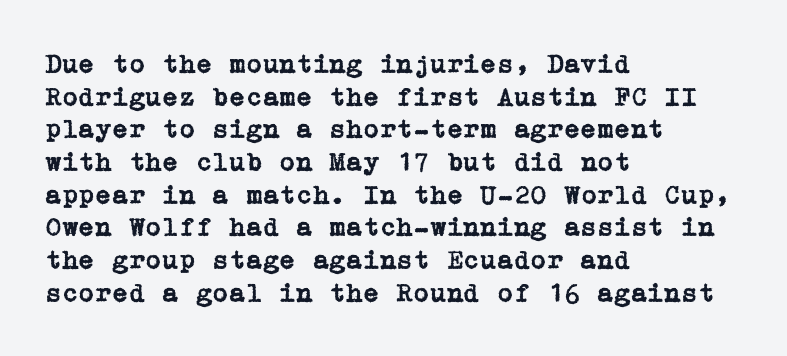
Words float on clear page, feet unadorned. Words appear dense and cohesive because spacing is normal. The lettering holds an erect, upright posture throughout. If you drew a ruler down the left edge, every line would touch it.
